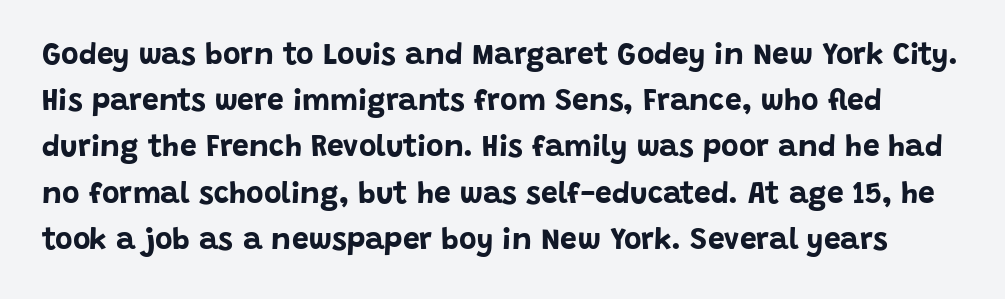
{"serif": "no", "italic": "no", "bold": "yes", "weight": "bold", "width": "normal", "stroke_contrast": "low", "x_height": "large", "monospaced": "no", "underline": "no", "line_spacing": "normal", "line_spacing_ratio": 1.54, "letter_spacing": "normal", "letter_spacing_em": 0.0, "glyph_px": 30}
